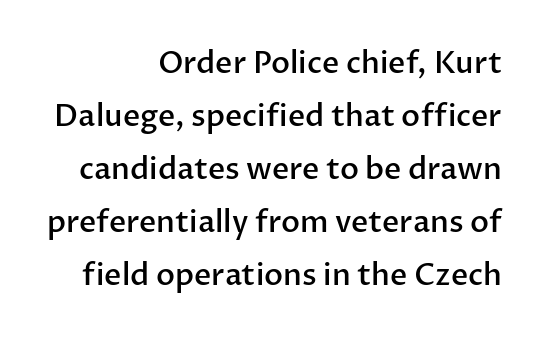
The image shows 30 px semibold sans-serif type, upright; set right-aligned, line spacing 1.77x, normal letter spacing, not underlined; low stroke contrast and a medium x-height.
